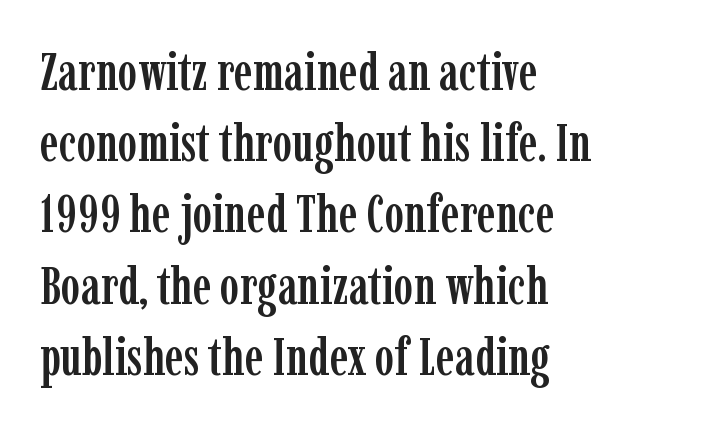
{"serif": "yes", "italic": "no", "width": "condensed", "stroke_contrast": "low", "x_height": "medium", "monospaced": "no", "underline": "no", "align": "left", "line_spacing": "normal", "line_spacing_ratio": 1.37, "letter_spacing": "normal", "letter_spacing_em": 0.0, "glyph_px": 52}
